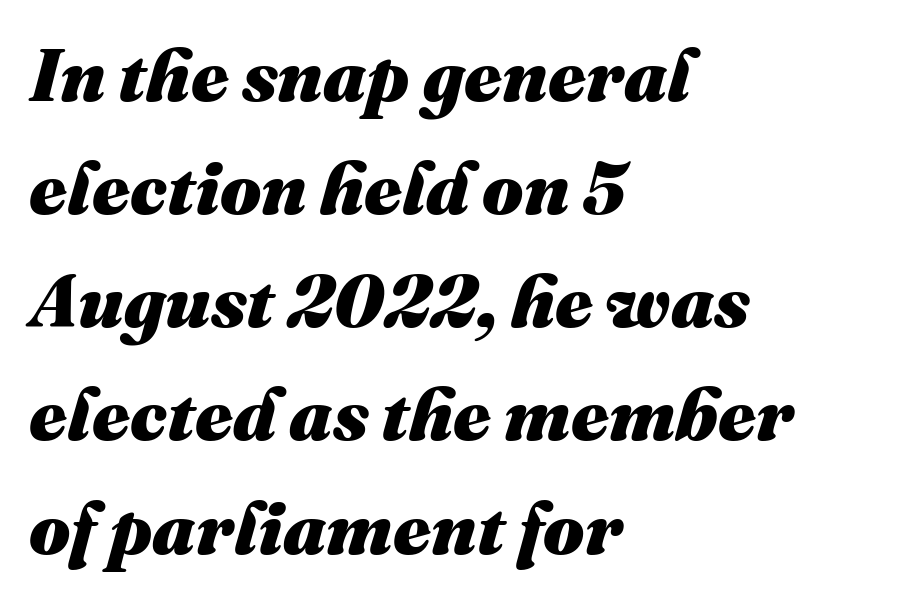
Honestly, the letter spacing is just normal — you wouldn't notice it. The glyphs look as if they've been sheared to an angle. Summary of vertical rhythm: regular, with standard interline spacing. Does the copy run flush right? No — it runs flush left. A typesetter would call this proportional, since set widths differ per character.
